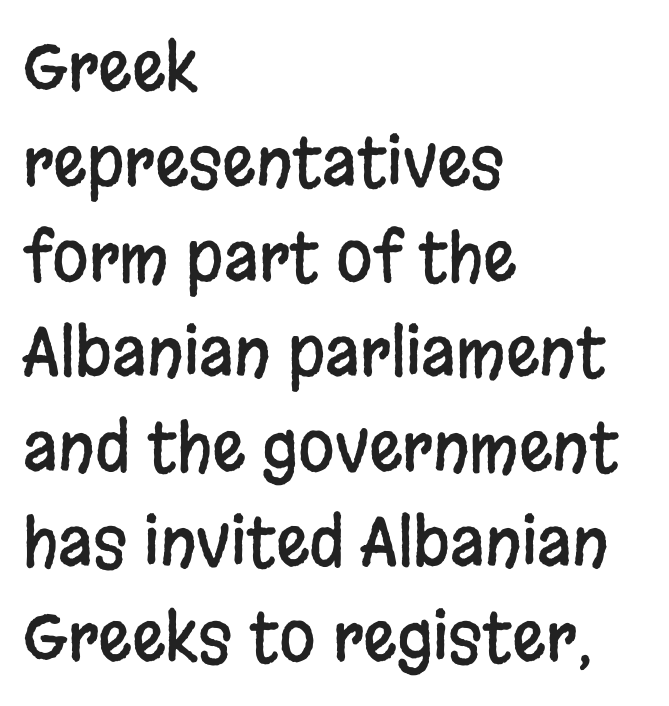
The type family on display is of the sans-serif kind. Think of a printed novel: that variable character pitch is what you see here. Beneath every word, the page is bare. Rendered with straight, roman letterforms. The gaps between neighbouring characters are ordinary and unremarkable.
